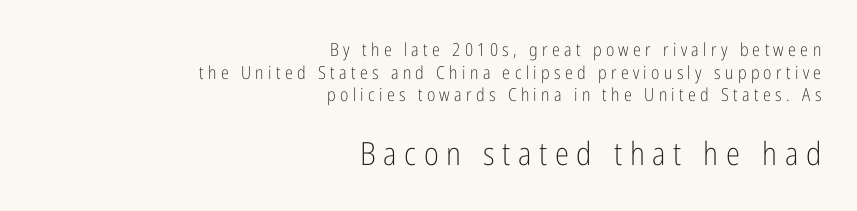
{"serif": "no", "italic": "no", "bold": "no", "weight": "light", "width": "condensed", "stroke_contrast": "low", "x_height": "medium", "monospaced": "no", "underline": "no", "align": "right", "line_spacing": "normal", "line_spacing_ratio": 1.26, "letter_spacing": "wide", "letter_spacing_em": 0.24, "larger_block": "second", "size_ratio": 1.78, "glyph_px": 32}
